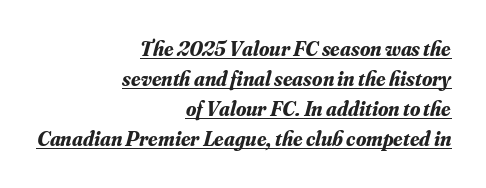
Q: Is the text bold? A: Yes.
Q: Is the text italic (slanted)? A: Yes, it leans right by about 16 degrees.
Q: Is the text underlined? A: Yes.
Q: How is the paragraph aligned? A: Right-aligned.
Q: Is the spacing between letters normal or unusually wide? A: Normal.
Q: Is the spacing between lines tight, normal or loose? A: Normal.
